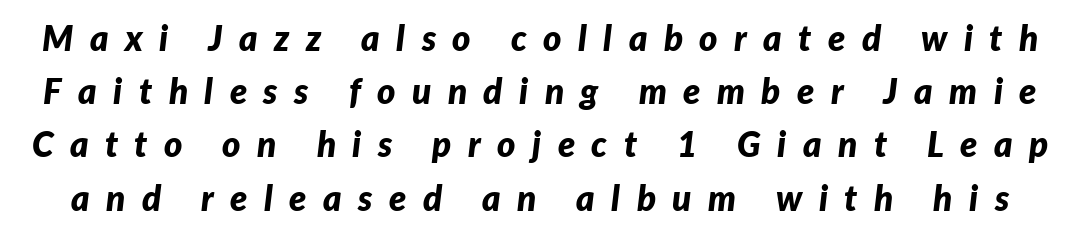
{"italic": "yes", "lean": "right", "slant_degrees": 7, "bold": "yes", "weight": "bold", "width": "normal", "stroke_contrast": "low", "x_height": "medium", "monospaced": "no", "underline": "no", "line_spacing": "normal", "line_spacing_ratio": 1.52, "letter_spacing": "wide", "letter_spacing_em": 0.47, "glyph_px": 35}
